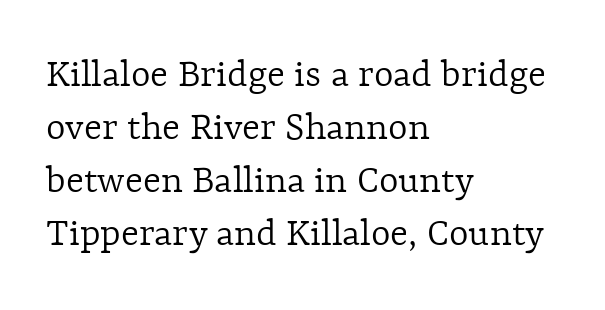
The image shows 42 px light type, upright; set left-aligned, normal line spacing (1.26x), normal letter spacing, not underlined; a medium x-height.
